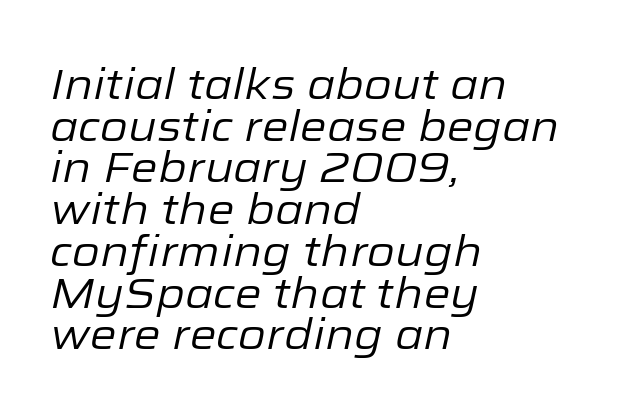
{"italic": "yes", "lean": "right", "slant_degrees": 12, "bold": "no", "weight": "regular", "width": "normal", "stroke_contrast": "low", "x_height": "medium", "monospaced": "no", "underline": "no", "align": "left", "line_spacing": "tight", "line_spacing_ratio": 0.97, "letter_spacing": "normal", "letter_spacing_em": 0.0, "glyph_px": 43}
